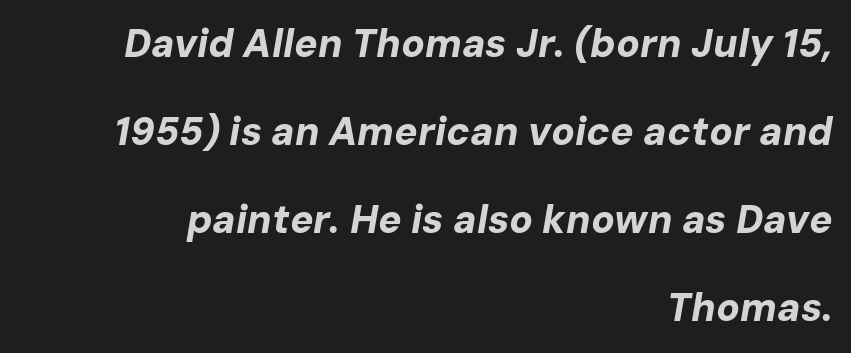
The image shows 39 px bold type, italic (leaning right); set right-aligned, loose line spacing (2.26x), normal letter spacing, not underlined; low stroke contrast and a medium x-height.
